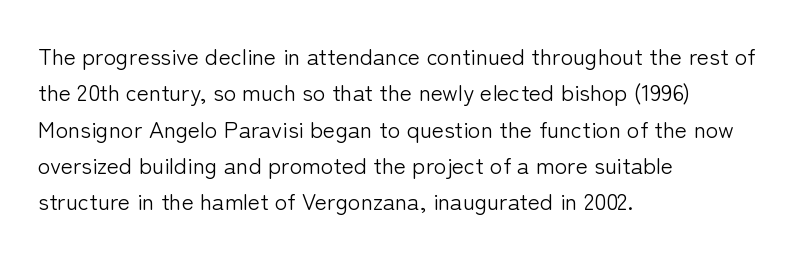
Compared with typical paragraphs, the rows here are spaced about the same. The letterforms sit at book weight or below. Ascenders rise straight up at ninety degrees. The lines are quadded left. Check the space under the baseline: it is left empty. Tracking value appears to be zero — textbook default spacing.
